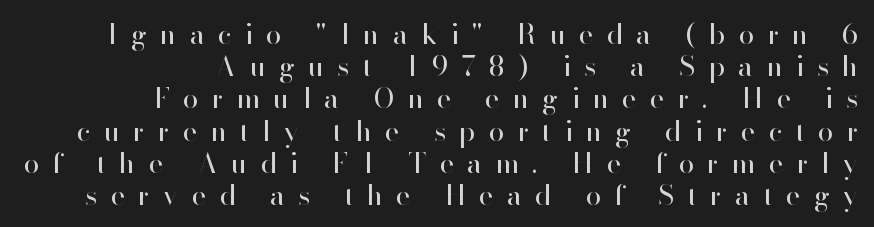
The typography opts for an upright posture over an oblique one. The letterforms sit at book weight or below. Does the type have serifs? No, each stem ends abruptly. Looks like regular typesetting: each glyph gets only the width it needs. Lines of text with bare space underneath.
